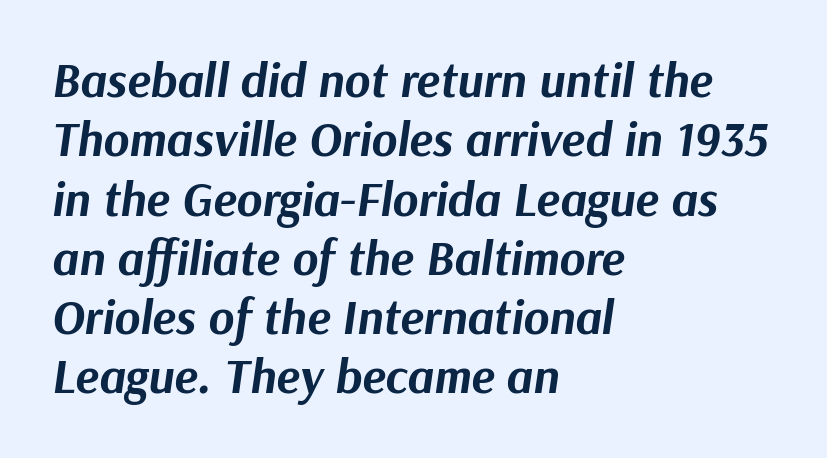
Q: Is the text bold? A: Yes.
Q: Is the text italic (slanted)? A: Yes, it leans right by about 9 degrees.
Q: Is the text underlined? A: No.
Q: How is the paragraph aligned? A: Left-aligned.
Q: Is the spacing between letters normal or unusually wide? A: Normal.
Q: Width (condensed, normal, or wide)? A: Normal.
Q: Stroke contrast? A: Medium.
Q: x-height? A: Medium.
Q: Monospaced? A: No.
